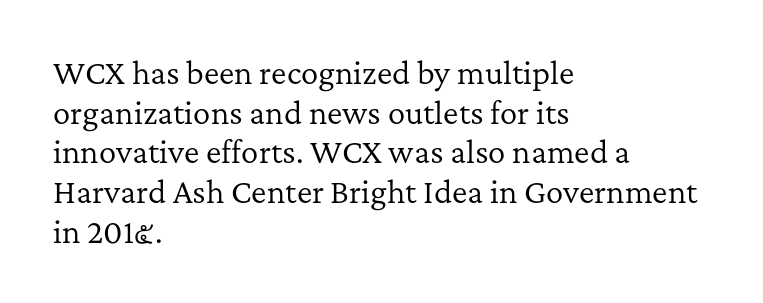
Leading matches the norm, producing a regular column. The rag falls on the right side of this text block. Does the lettering tilt? It doesn't — this is upright. The weight tops out at a normal text grade. Bare-footed words on every line. Observe the ordinary spacing: letters are neighbours, not strangers.
